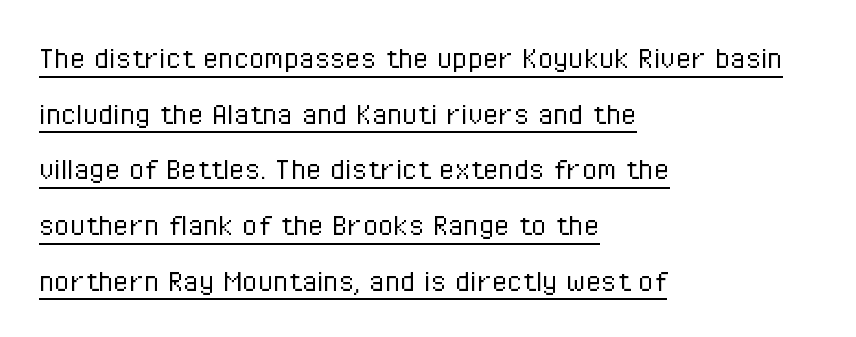
The image shows 35 px light, condensed sans-serif type, upright; set left-aligned, normal line spacing (1.59x), normal letter spacing, underlined; low stroke contrast and a medium x-height.
